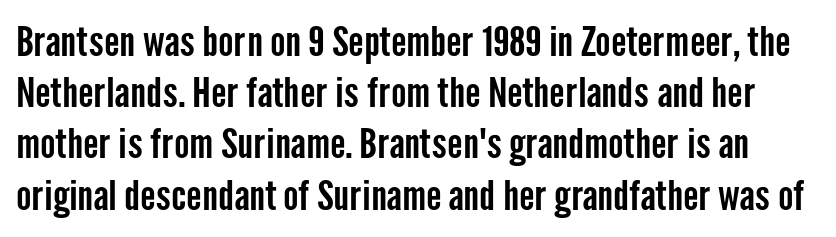
Compared with typical paragraphs, the rows here are spaced about the same. Any mark beneath the type? The region is blank. The axis of the letterforms is exactly vertical. The letters advance in unequal steps, a hallmark of proportional type. The gaps between neighbouring characters are ordinary and unremarkable.
